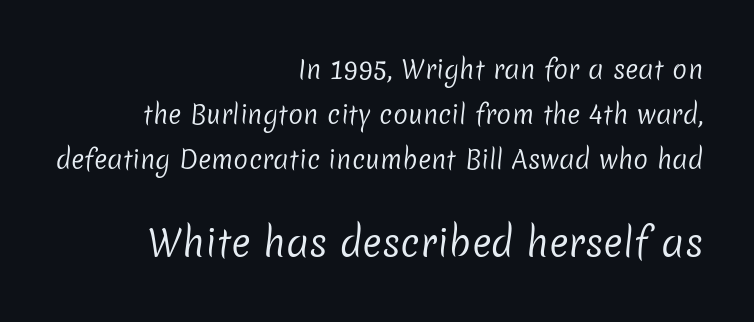
Q: Is the text bold? A: No.
Q: Is the typeface a serif or a sans-serif typeface? A: Sans-serif.
Q: Is the text underlined? A: No.
Q: How is the paragraph aligned? A: Right-aligned.
Q: Is the spacing between letters normal or unusually wide? A: Normal.
Q: Which block of text is set in a larger size, the first (top) or the second (bottom)? A: The second (bottom) one.
Q: Width (condensed, normal, or wide)? A: Normal.
Q: Stroke contrast? A: Low.
Q: x-height? A: Medium.
Q: Monospaced? A: No.
